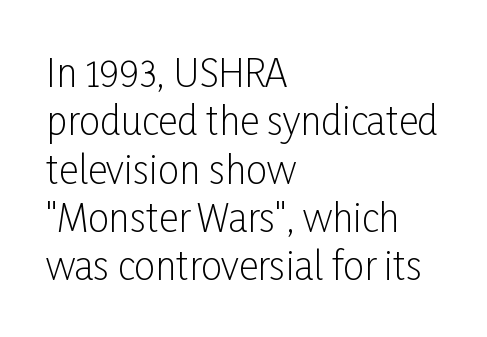
The image shows 38 px light, condensed sans-serif type, upright; set left-aligned, normal line spacing (1.27x), normal letter spacing, not underlined; low stroke contrast and a medium x-height.
